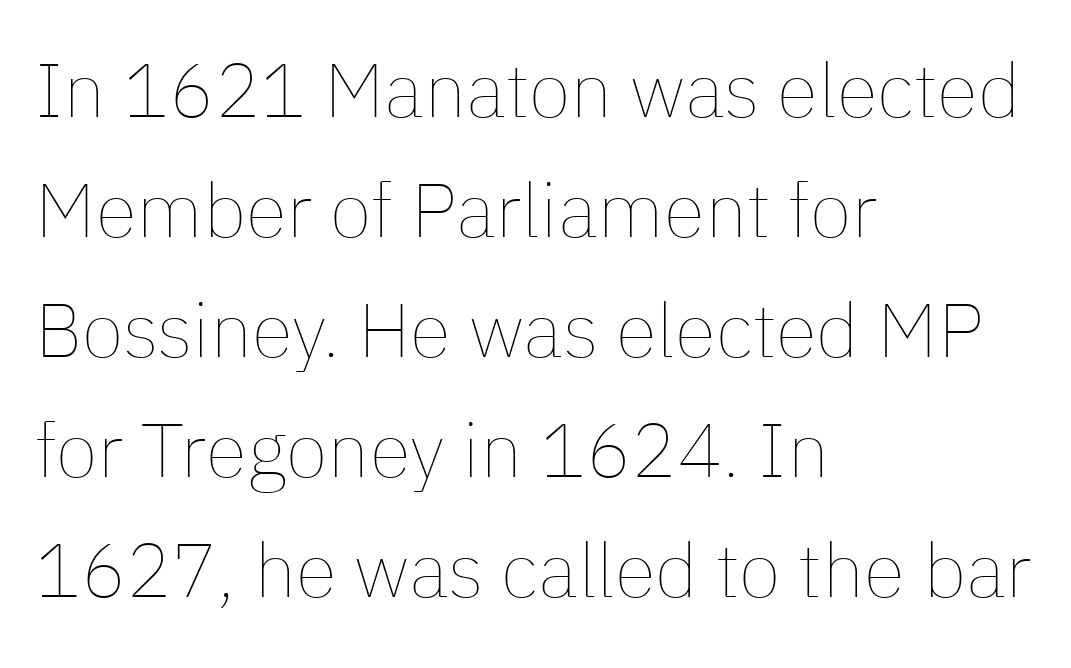
{"italic": "no", "bold": "no", "weight": "thin", "width": "normal", "stroke_contrast": "low", "x_height": "medium", "monospaced": "no", "underline": "no", "align": "left", "line_spacing": "normal", "line_spacing_ratio": 1.58, "letter_spacing": "normal", "letter_spacing_em": 0.0, "glyph_px": 76}
